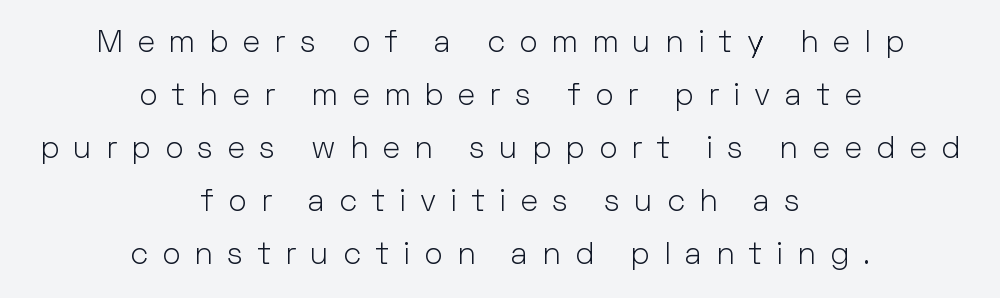
{"serif": "no", "italic": "no", "bold": "no", "weight": "light", "width": "normal", "stroke_contrast": "low", "x_height": "medium", "monospaced": "no", "underline": "no", "align": "center", "line_spacing_ratio": 1.71, "letter_spacing": "wide", "letter_spacing_em": 0.46, "glyph_px": 31}
